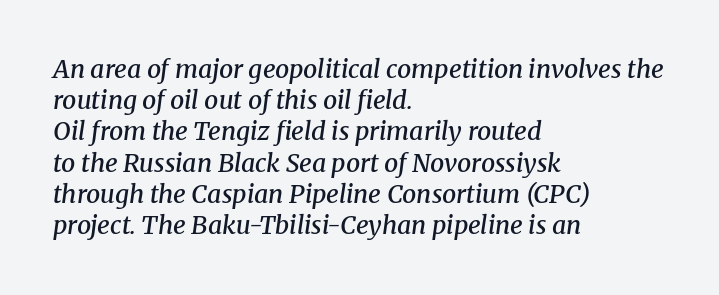
Q: Is the text bold? A: Semi-bold.
Q: Is the text italic (slanted)? A: Yes, it leans right by about 8 degrees.
Q: Is the text underlined? A: No.
Q: How is the paragraph aligned? A: Left-aligned.
Q: Is the spacing between letters normal or unusually wide? A: Normal.
Q: Is the spacing between lines tight, normal or loose? A: Normal.
